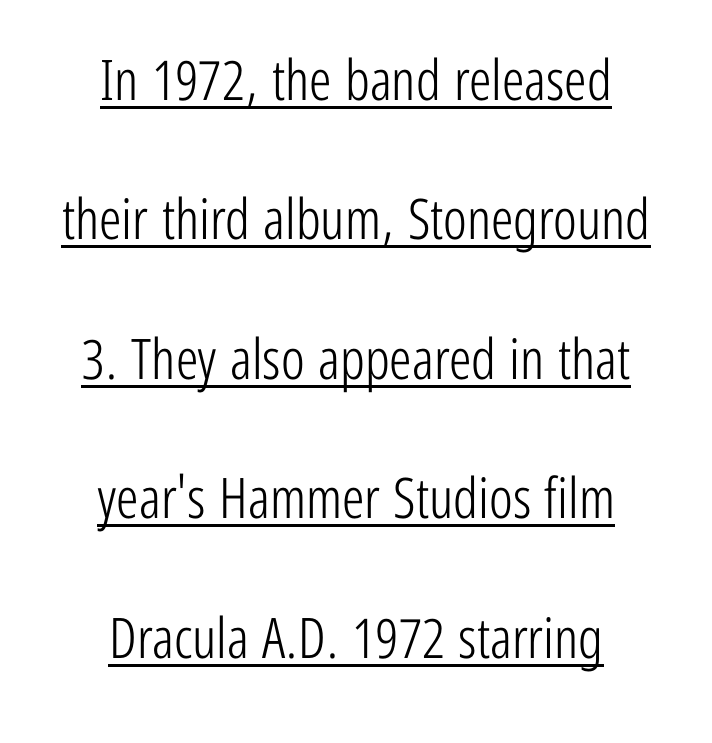
The paragraph has two soft edges and a firm central axis. Italic: no, the glyphs are upright roman. Weight: in the light-to-regular range. This is underlined copy, the kind a proofreader might mark for attention. The characters display no serif detailing; their extremities are plain.
